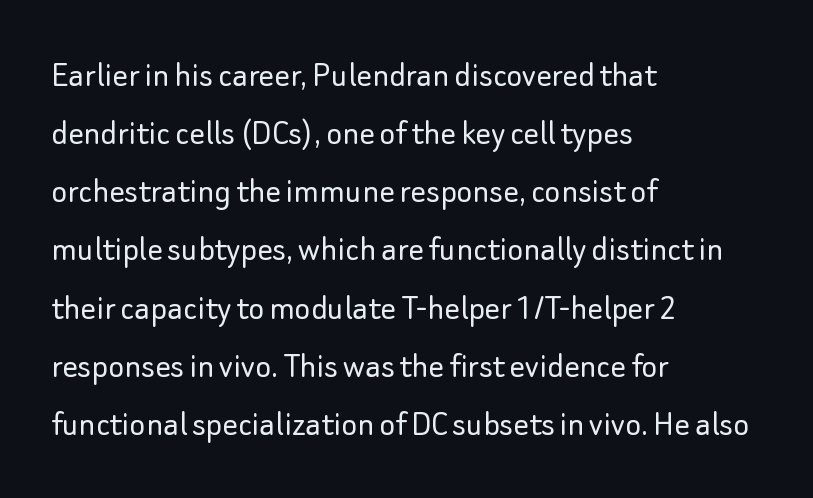
{"serif": "no", "italic": "no", "bold": "no", "weight": "light", "width": "normal", "stroke_contrast": "low", "x_height": "small", "monospaced": "no", "underline": "no", "align": "left", "line_spacing": "normal", "line_spacing_ratio": 1.53, "letter_spacing": "normal", "letter_spacing_em": 0.0, "glyph_px": 38}
